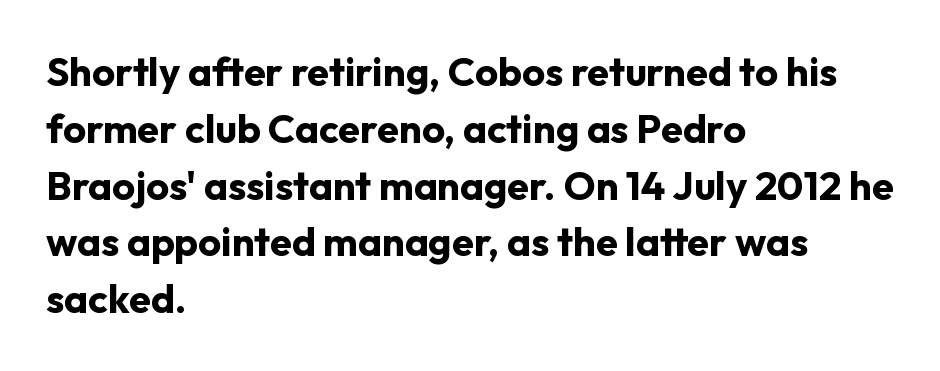
The image shows 40 px bold sans-serif type, upright; set left-aligned, normal line spacing (1.42x), normal letter spacing, not underlined; low stroke contrast and a medium x-height.
